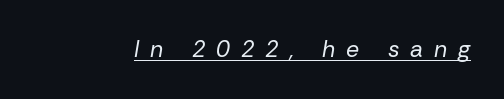
{"italic": "yes", "lean": "right", "slant_degrees": 10, "bold": "no", "underline": "yes", "letter_spacing": "wide", "letter_spacing_em": 0.47, "glyph_px": 23}
